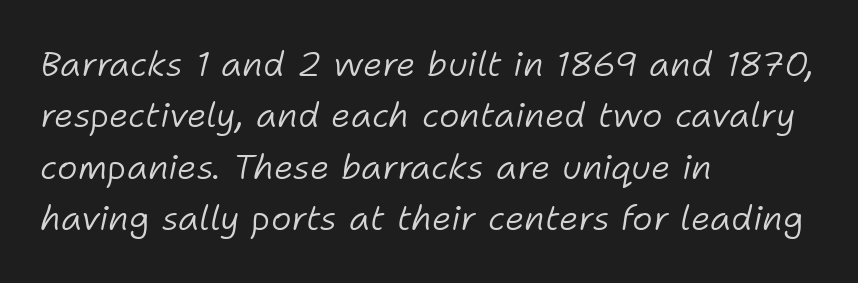
{"italic": "yes", "lean": "right", "slant_degrees": 11, "bold": "no", "weight": "light", "width": "normal", "stroke_contrast": "low", "x_height": "medium", "monospaced": "no", "underline": "no", "align": "left", "line_spacing": "normal", "line_spacing_ratio": 1.47, "letter_spacing": "normal", "letter_spacing_em": 0.0, "glyph_px": 35}
